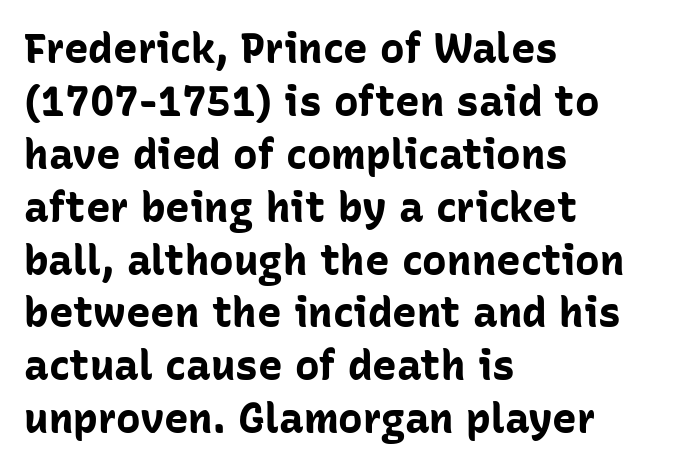
{"serif": "no", "italic": "no", "bold": "yes", "weight": "bold", "width": "normal", "stroke_contrast": "low", "x_height": "medium", "monospaced": "no", "underline": "no", "align": "left", "line_spacing": "normal", "line_spacing_ratio": 1.29, "letter_spacing": "normal", "letter_spacing_em": 0.0, "glyph_px": 41}
